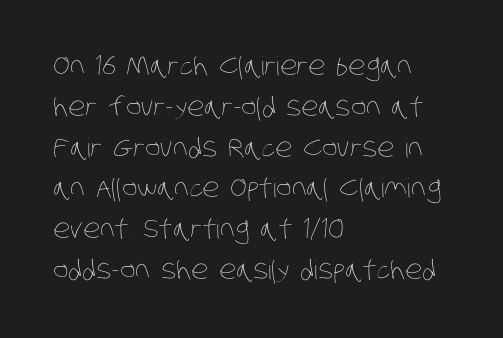
The image shows 26 px text type; set left-aligned, normal line spacing (1.57x), normal letter spacing, not underlined.
